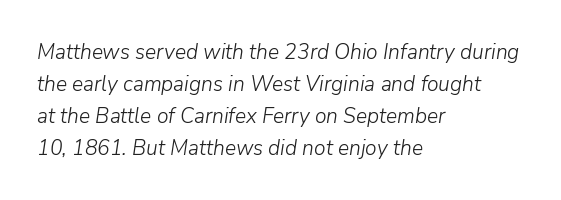
Q: Is the text bold? A: No.
Q: Is the text italic (slanted)? A: Yes, it leans right by about 9 degrees.
Q: Is the text underlined? A: No.
Q: How is the paragraph aligned? A: Left-aligned.
Q: Is the spacing between letters normal or unusually wide? A: Normal.
Q: Is the spacing between lines tight, normal or loose? A: Normal.
